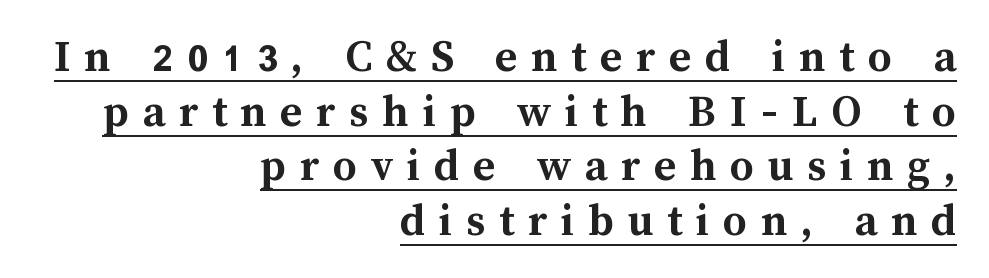
Q: Is the text bold? A: Yes.
Q: Is the text italic (slanted)? A: No, it is upright.
Q: Is the text underlined? A: Yes.
Q: How is the paragraph aligned? A: Right-aligned.
Q: Is the spacing between letters normal or unusually wide? A: Unusually wide.
Q: Width (condensed, normal, or wide)? A: Normal.
Q: Stroke contrast? A: Medium.
Q: x-height? A: Medium.
Q: Monospaced? A: No.
